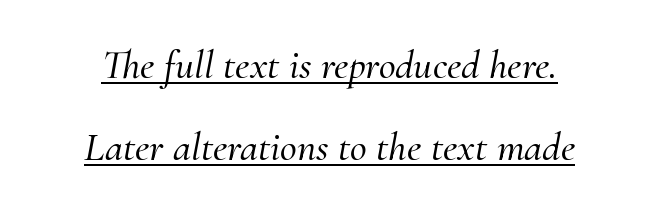
{"serif": "yes", "italic": "yes", "lean": "right", "slant_degrees": 10, "width": "normal", "stroke_contrast": "medium", "x_height": "small", "monospaced": "no", "underline": "yes", "align": "center", "line_spacing": "loose", "line_spacing_ratio": 2.01, "letter_spacing": "normal", "letter_spacing_em": 0.0, "glyph_px": 41}
